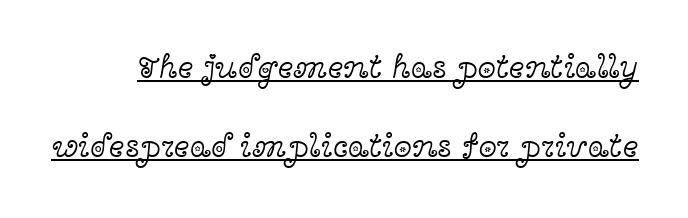
The image shows 33 px light, wide serif type; set loose line spacing (2.39x), normal letter spacing, underlined; a medium x-height.
